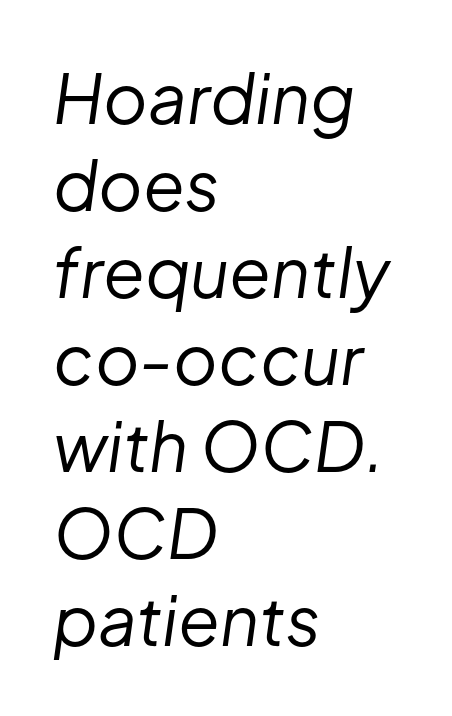
Q: Is the text bold? A: No.
Q: Is the text italic (slanted)? A: Yes, it leans right by about 8 degrees.
Q: Is the text underlined? A: No.
Q: How is the paragraph aligned? A: Left-aligned.
Q: Is the spacing between letters normal or unusually wide? A: Normal.
Q: Is the spacing between lines tight, normal or loose? A: Normal.
Q: Width (condensed, normal, or wide)? A: Normal.
Q: Stroke contrast? A: Low.
Q: x-height? A: Medium.
Q: Monospaced? A: No.
